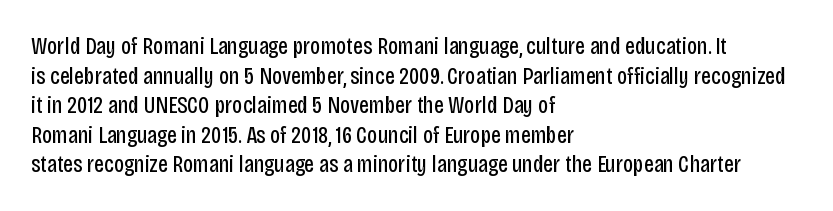
Words appear dense and cohesive because spacing is normal. Stem width sits at or under what a default text font uses. Honestly, there is no underline to notice here at all. The lettering stays uniformly vertical, giving the passage a roman look.
